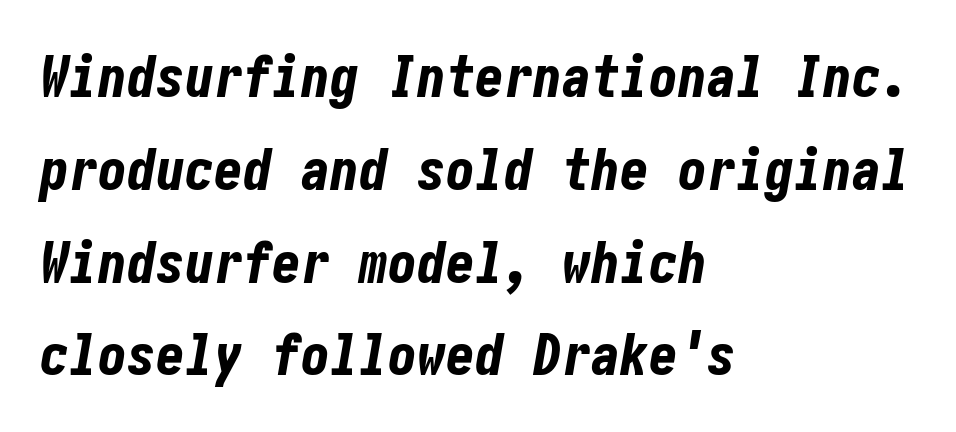
There's an unmistakable incline to the writing here. Each glyph is drawn with heavy, bold strokes. The strip under each line holds only bare page. Honestly, the row spacing looks completely unremarkable.
